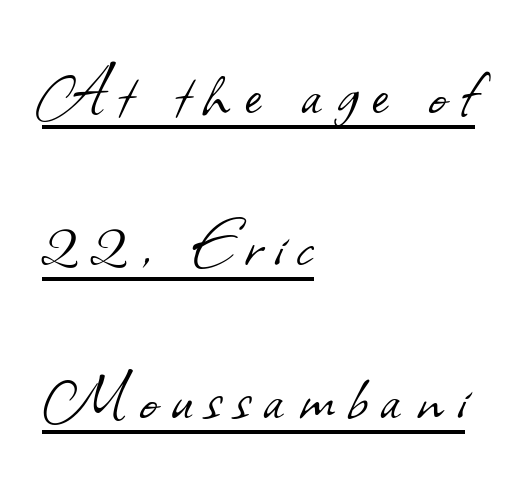
The lettering is marked with a stroke running underneath it. Interline gaps are noticeably wide in this sample. Typeset ragged right — the left edge is the straight one. Note: no serifs on the glyphs.
